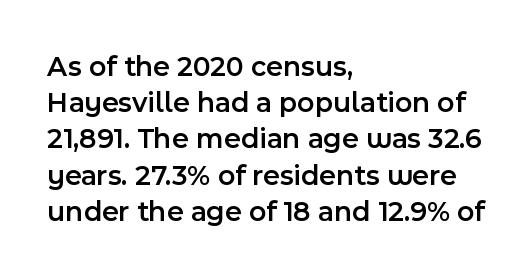
These lines are rendered in a variable-pitch font. What kind of face is this? One without serifs — a sans. Typesetter's note: demi weight, one step under bold. In terms of posture, this sample is upright. Honestly, there is no underline to notice here at all.
